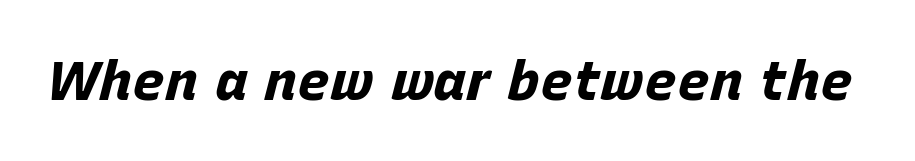
The image shows 55 px bold type, italic (leaning right); set normal letter spacing, not underlined; low stroke contrast and a large x-height.
